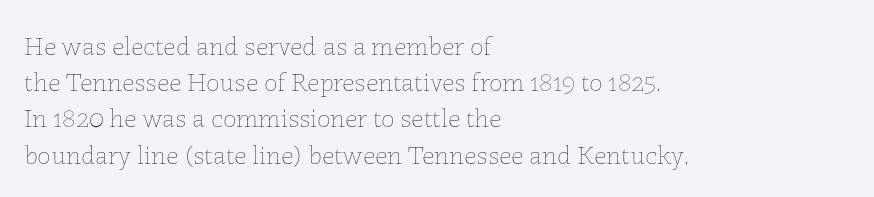
Q: Is the text bold? A: No.
Q: Is the text italic (slanted)? A: No, it is upright.
Q: Is the text underlined? A: No.
Q: How is the paragraph aligned? A: Left-aligned.
Q: Is the spacing between letters normal or unusually wide? A: Normal.
Q: Is the spacing between lines tight, normal or loose? A: Normal.
